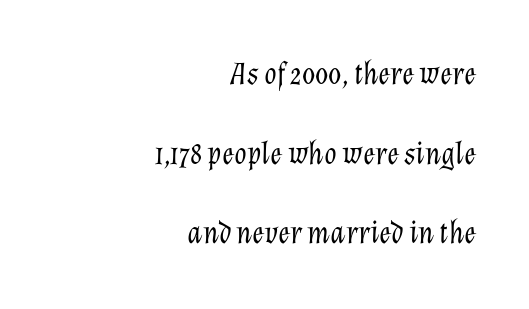
Which margin do the lines hug? The right one — the left edge is uneven. Looks like regular typesetting: each glyph gets only the width it needs. A quiet, ordinary-to-light weight characterises the typeface. The rendering applies a slant to the glyphs.
